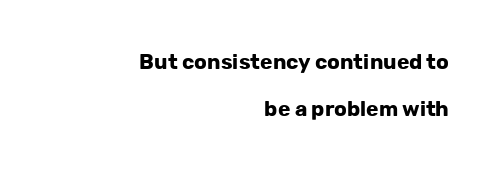
{"italic": "no", "bold": "yes", "underline": "no", "align": "right", "line_spacing": "loose", "line_spacing_ratio": 2.22, "letter_spacing": "normal", "letter_spacing_em": 0.0, "glyph_px": 21}
